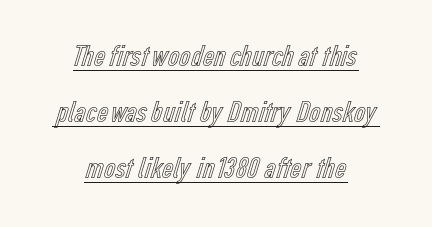
The image shows 31 px condensed type; set centered, line spacing 1.81x, normal letter spacing, underlined; a medium x-height.
